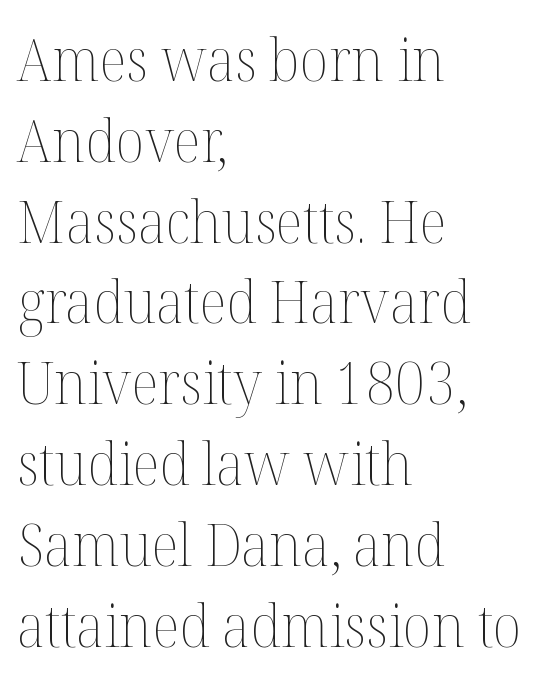
Plain, unruled lines of type. The axis of the letterforms is exactly vertical. Ink coverage per letter is moderate at most. Does extra space separate the letters? No, they use regular spacing.
